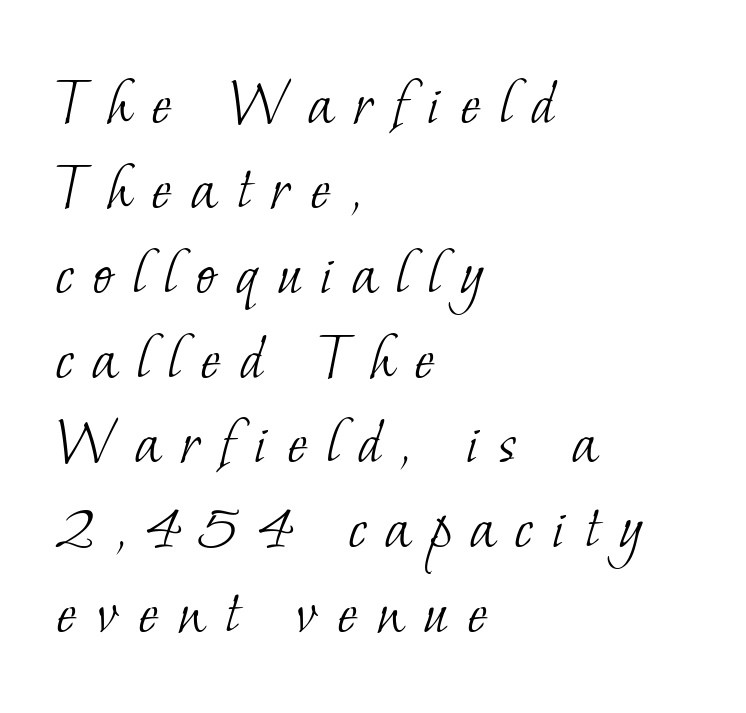
{"serif": "yes", "bold": "no", "weight": "light", "width": "normal", "stroke_contrast": "low", "x_height": "small", "monospaced": "no", "underline": "no", "align": "left", "line_spacing_ratio": 1.23, "letter_spacing": "wide", "letter_spacing_em": 0.28, "glyph_px": 69}
